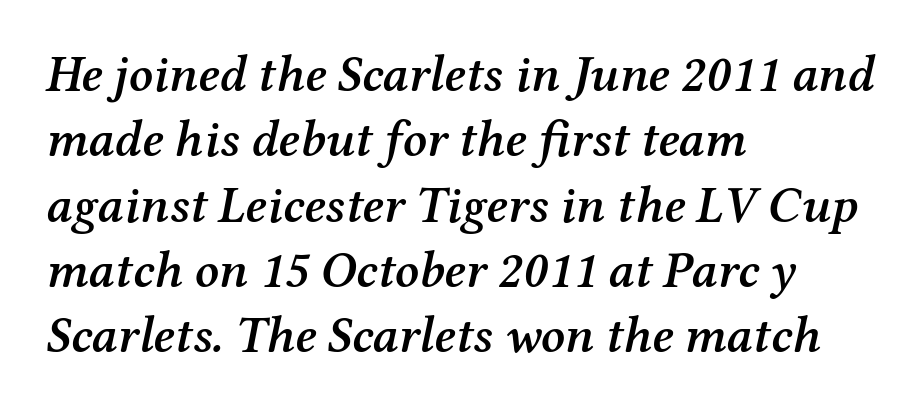
{"serif": "yes", "italic": "yes", "lean": "right", "slant_degrees": 12, "bold": "semi", "weight": "semibold", "width": "normal", "stroke_contrast": "medium", "x_height": "medium", "monospaced": "no", "underline": "no", "align": "left", "line_spacing": "normal", "line_spacing_ratio": 1.28, "letter_spacing": "normal", "letter_spacing_em": 0.0, "glyph_px": 51}
